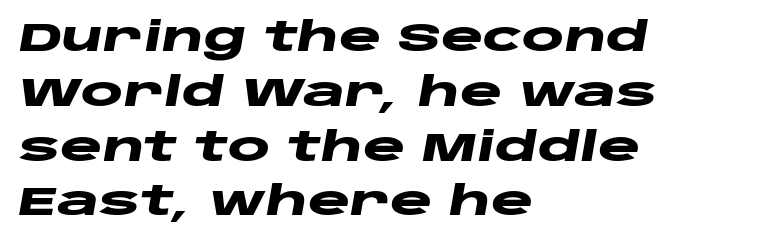
Q: Is the text bold? A: Yes.
Q: Is the text italic (slanted)? A: Yes, it leans right by about 10 degrees.
Q: Is the text underlined? A: No.
Q: How is the paragraph aligned? A: Left-aligned.
Q: Is the spacing between letters normal or unusually wide? A: Normal.
Q: Is the spacing between lines tight, normal or loose? A: Normal.
Q: Width (condensed, normal, or wide)? A: Wide.
Q: Stroke contrast? A: Low.
Q: x-height? A: Large.
Q: Monospaced? A: No.
